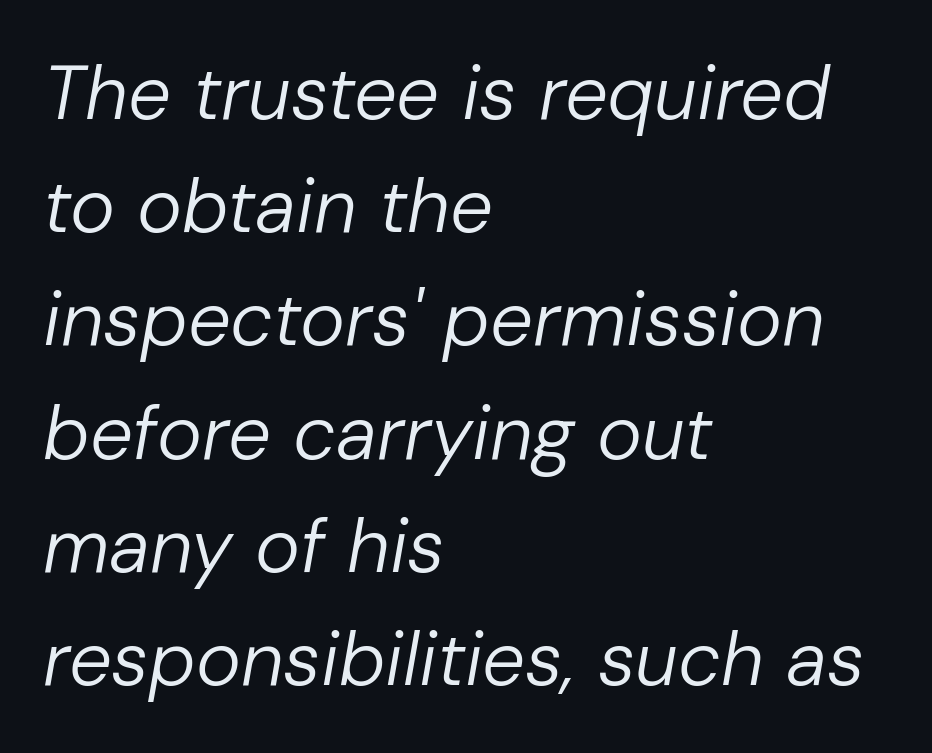
The rendering uses natural spacing where letterforms have individual widths. Successive baselines arrive at the customary interval. Descender tails drop into unmarked territory. Heft: none added — not bold. Each line starts at the same left margin while the right side varies. You could call the tracking neutral — neither tight nor loose.
